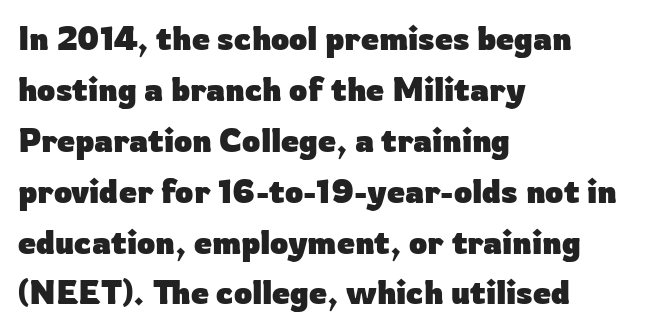
{"serif": "no", "italic": "no", "bold": "yes", "weight": "heavy", "width": "normal", "stroke_contrast": "low", "x_height": "medium", "monospaced": "no", "underline": "no", "align": "left", "line_spacing": "normal", "line_spacing_ratio": 1.59, "letter_spacing": "normal", "letter_spacing_em": 0.0, "glyph_px": 32}
